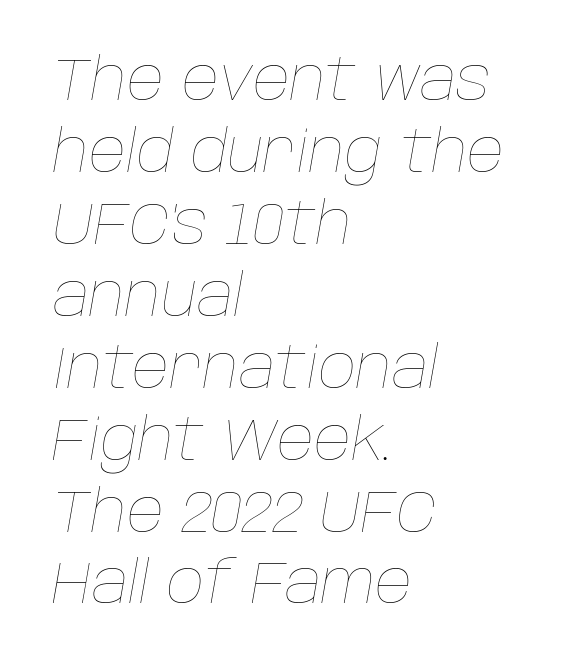
Q: Is the text bold? A: No.
Q: Is the text italic (slanted)? A: Yes, it leans right by about 10 degrees.
Q: Is the text underlined? A: No.
Q: How is the paragraph aligned? A: Left-aligned.
Q: Is the spacing between letters normal or unusually wide? A: Normal.
Q: Width (condensed, normal, or wide)? A: Normal.
Q: Stroke contrast? A: Low.
Q: x-height? A: Large.
Q: Monospaced? A: No.
